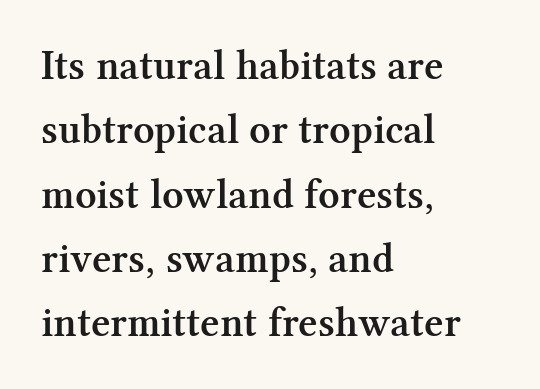
Character widths vary here, with narrow letters taking less room than wide ones. Its strokes are somewhat broadened, the hallmark of semibold type. Look at the bottom of the vertical strokes: they flare into serifs here. A classic flush-left, rag-right setting is used for this passage. The lines sit at an ordinary, default distance from one another.
